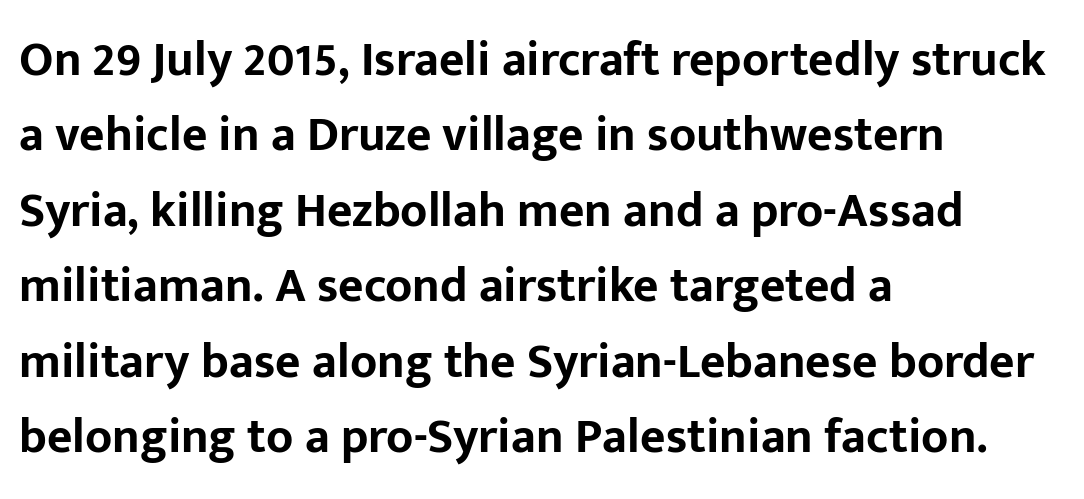
The image shows 49 px bold sans-serif type, upright; set left-aligned, normal line spacing (1.54x), normal letter spacing, not underlined; low stroke contrast and a medium x-height.
